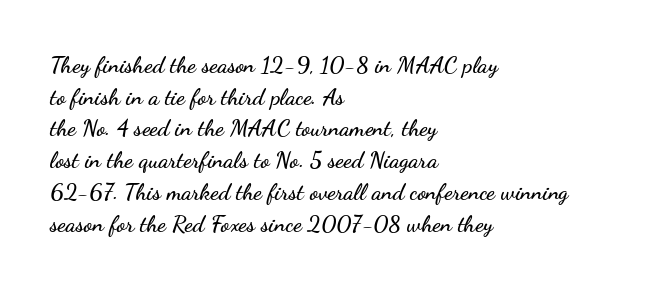
Q: Is the text italic (slanted)? A: Yes.
Q: Is the text underlined? A: No.
Q: How is the paragraph aligned? A: Left-aligned.
Q: Is the spacing between letters normal or unusually wide? A: Normal.
Q: Is the spacing between lines tight, normal or loose? A: Normal.
